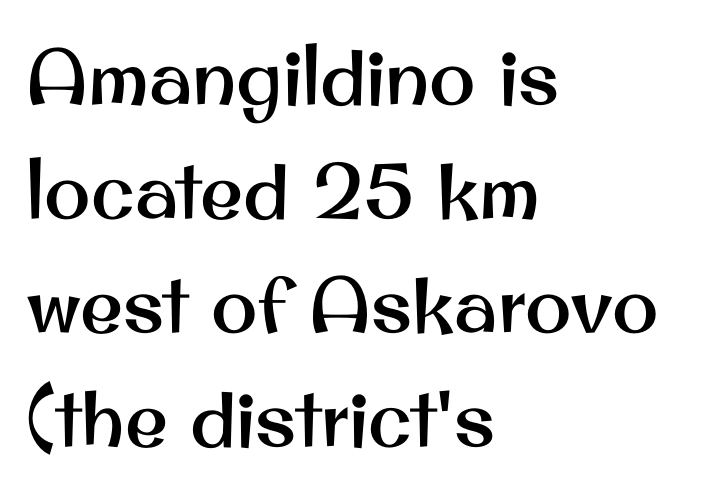
Posture: upright roman. Typographically, this falls in the sans-serif category. Anything drawn beneath the words? Only blank space. Note the varied advance widths — an 'i' is clearly narrower than an 'm'.
